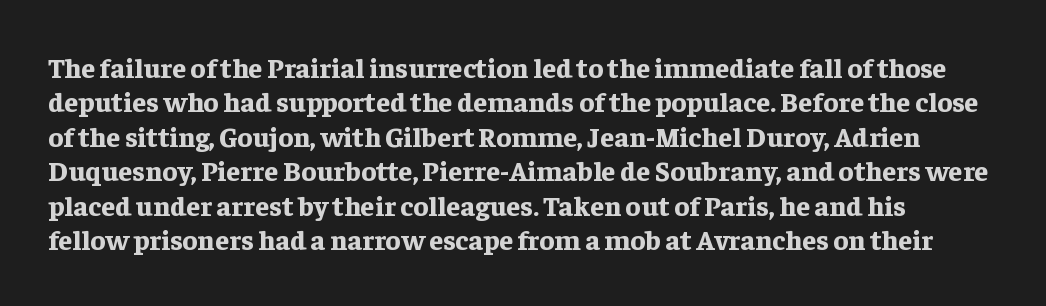
The image shows 28 px bold serif type, upright; set line spacing 1.23x, normal letter spacing, not underlined; low stroke contrast and a medium x-height.
